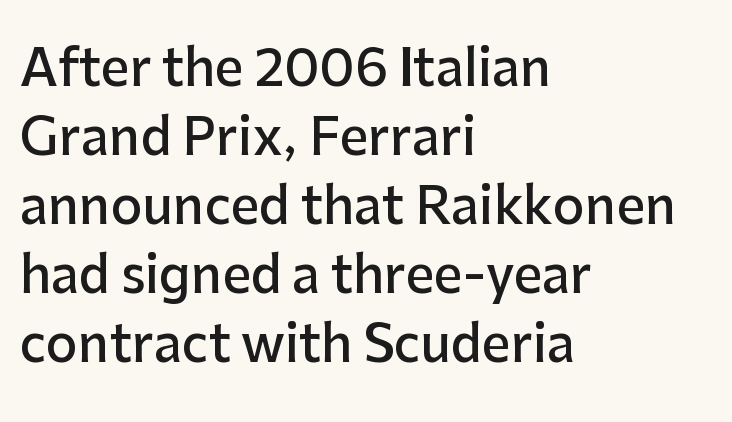
Q: Is the text bold? A: Semi-bold.
Q: Is the text italic (slanted)? A: No, it is upright.
Q: Is the typeface a serif or a sans-serif typeface? A: Sans-serif.
Q: Is the text underlined? A: No.
Q: How is the paragraph aligned? A: Left-aligned.
Q: Is the spacing between letters normal or unusually wide? A: Normal.
Q: Is the spacing between lines tight, normal or loose? A: Normal.
Q: Width (condensed, normal, or wide)? A: Normal.
Q: Stroke contrast? A: Low.
Q: x-height? A: Medium.
Q: Monospaced? A: No.
